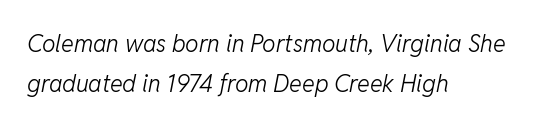
{"italic": "yes", "lean": "right", "slant_degrees": 11, "bold": "no", "underline": "no", "align": "left", "line_spacing": "normal", "line_spacing_ratio": 1.65, "letter_spacing": "normal", "letter_spacing_em": 0.0, "glyph_px": 24}
